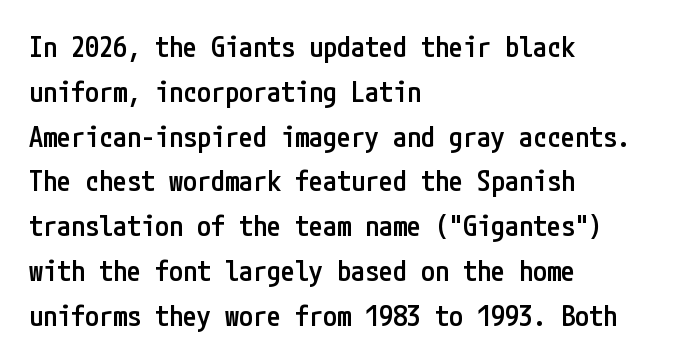
Q: Is the text bold? A: Semi-bold.
Q: Is the text italic (slanted)? A: No, it is upright.
Q: Is the typeface a serif or a sans-serif typeface? A: Sans-serif.
Q: Is the text underlined? A: No.
Q: How is the paragraph aligned? A: Left-aligned.
Q: Is the spacing between letters normal or unusually wide? A: Normal.
Q: Is the spacing between lines tight, normal or loose? A: Normal.
Q: Width (condensed, normal, or wide)? A: Condensed.
Q: Stroke contrast? A: Low.
Q: x-height? A: Medium.
